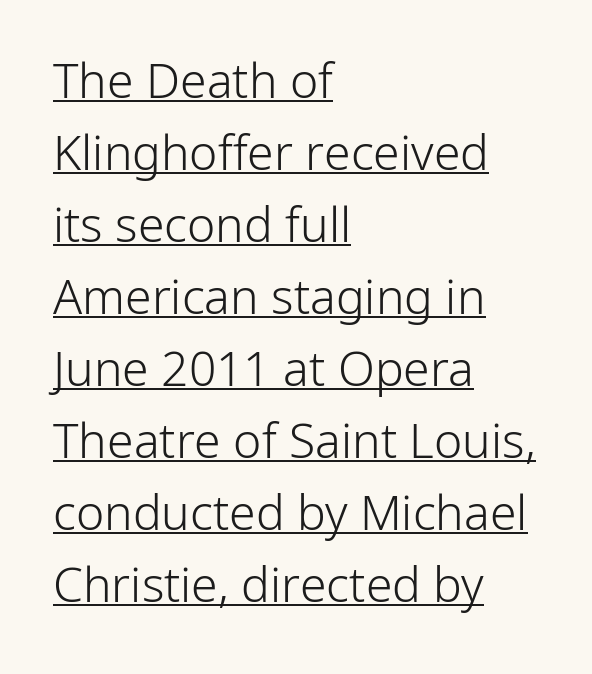
In terms of letterform style, serifs are entirely absent. The lines sit at an ordinary, default distance from one another. One-word summary of the alignment: left. These lines are rendered in a variable-pitch font. This is the regular roman posture of the typeface. Heft: none added — not bold.
